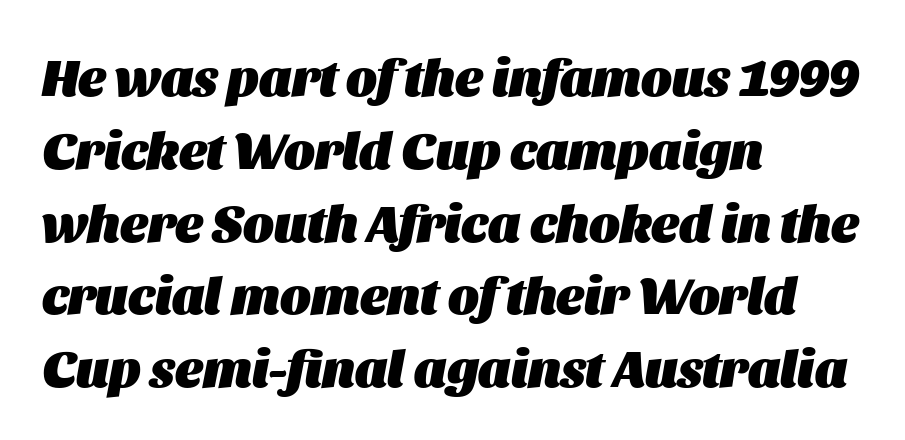
Q: Is the text bold? A: Yes.
Q: Is the text italic (slanted)? A: Yes, it leans right by about 11 degrees.
Q: Is the text underlined? A: No.
Q: How is the paragraph aligned? A: Left-aligned.
Q: Is the spacing between letters normal or unusually wide? A: Normal.
Q: Is the spacing between lines tight, normal or loose? A: Normal.
Q: Width (condensed, normal, or wide)? A: Normal.
Q: Stroke contrast? A: Medium.
Q: x-height? A: Large.
Q: Monospaced? A: No.
